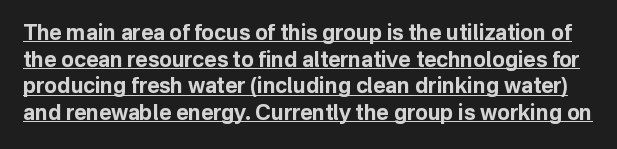
Q: Is the text bold? A: Yes.
Q: Is the text italic (slanted)? A: No, it is upright.
Q: Is the text underlined? A: Yes.
Q: Is the spacing between letters normal or unusually wide? A: Normal.
Q: Is the spacing between lines tight, normal or loose? A: Normal.
